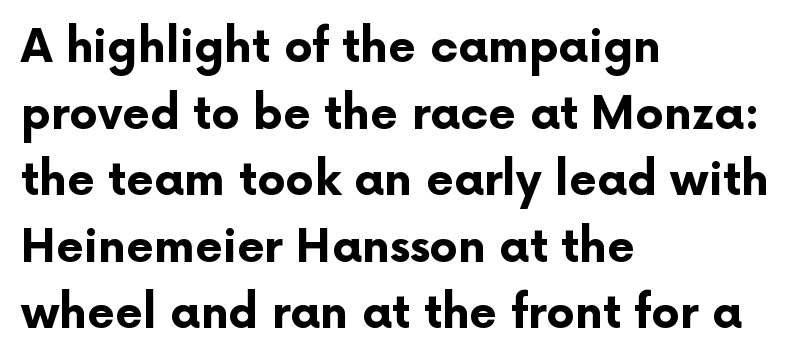
The image shows 45 px bold sans-serif type, upright; set left-aligned, normal line spacing (1.48x), normal letter spacing, not underlined; low stroke contrast and a medium x-height.
